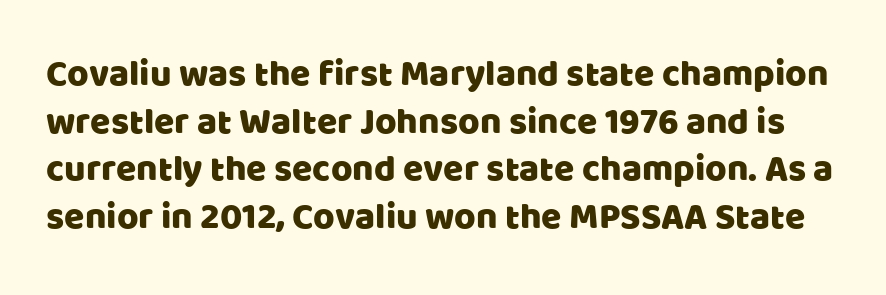
Q: Is the text italic (slanted)? A: No, it is upright.
Q: Is the typeface a serif or a sans-serif typeface? A: Sans-serif.
Q: Is the text underlined? A: No.
Q: Is the spacing between letters normal or unusually wide? A: Normal.
Q: Is the spacing between lines tight, normal or loose? A: Normal.
Q: Width (condensed, normal, or wide)? A: Normal.
Q: Stroke contrast? A: Low.
Q: x-height? A: Large.
Q: Monospaced? A: No.
